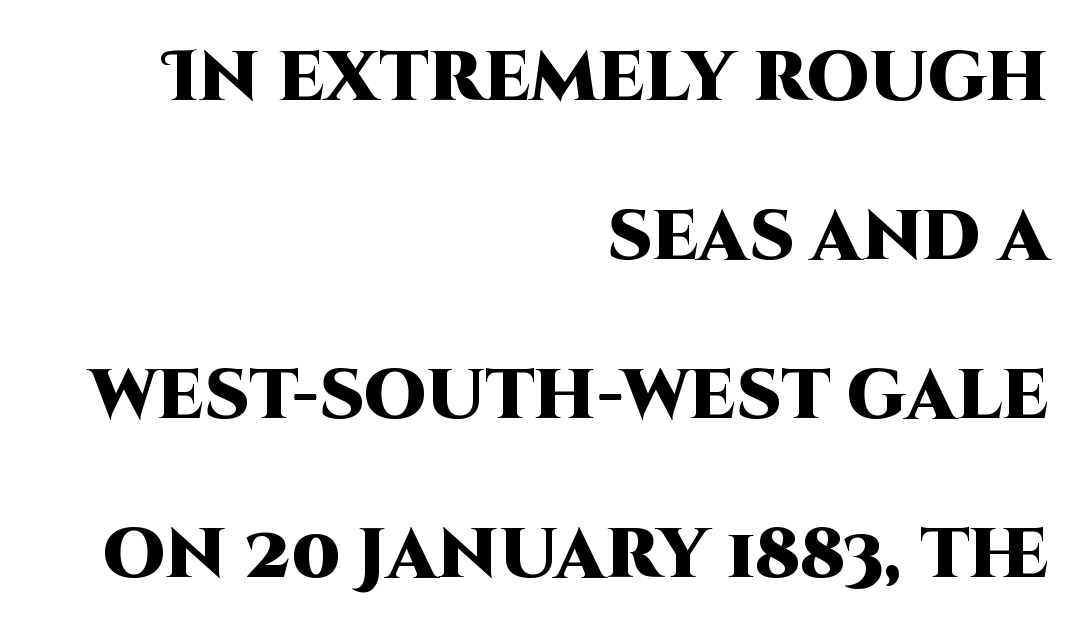
{"serif": "no", "italic": "no", "bold": "yes", "weight": "heavy", "width": "normal", "stroke_contrast": "high", "x_height": "large", "monospaced": "no", "underline": "no", "align": "right", "line_spacing": "loose", "line_spacing_ratio": 2.27, "letter_spacing": "normal", "letter_spacing_em": 0.0, "glyph_px": 70}
